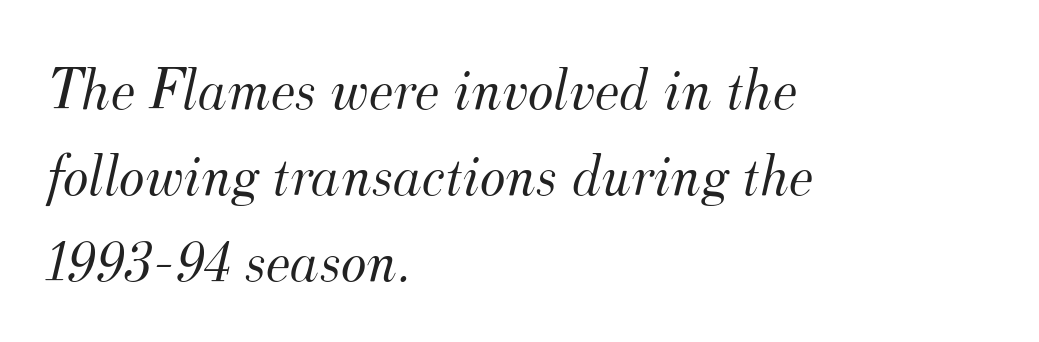
Q: Is the text bold? A: No.
Q: Is the text italic (slanted)? A: Yes, it leans right by about 12 degrees.
Q: Is the typeface a serif or a sans-serif typeface? A: Serif.
Q: Is the text underlined? A: No.
Q: How is the paragraph aligned? A: Left-aligned.
Q: Is the spacing between letters normal or unusually wide? A: Normal.
Q: Is the spacing between lines tight, normal or loose? A: Normal.
Q: Width (condensed, normal, or wide)? A: Normal.
Q: Stroke contrast? A: Medium.
Q: x-height? A: Small.
Q: Monospaced? A: No.
